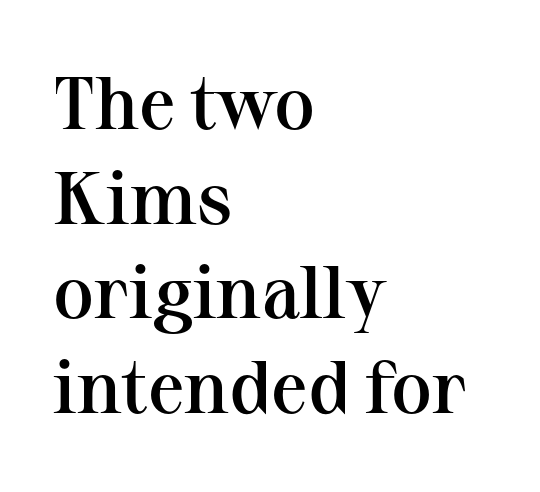
{"serif": "yes", "italic": "no", "bold": "semi", "weight": "semibold", "width": "normal", "stroke_contrast": "medium", "x_height": "medium", "monospaced": "no", "underline": "no", "align": "left", "line_spacing": "normal", "line_spacing_ratio": 1.28, "letter_spacing": "normal", "letter_spacing_em": 0.0, "glyph_px": 74}
